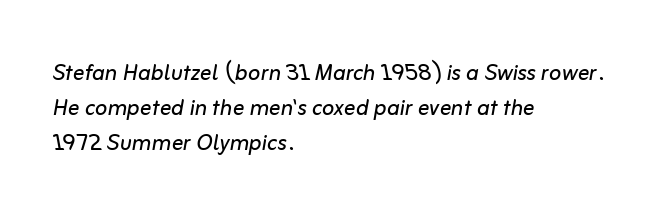
Q: Is the text bold? A: No.
Q: Is the text italic (slanted)? A: Yes, it leans right by about 10 degrees.
Q: Is the text underlined? A: No.
Q: How is the paragraph aligned? A: Left-aligned.
Q: Is the spacing between letters normal or unusually wide? A: Normal.
Q: Width (condensed, normal, or wide)? A: Normal.
Q: Stroke contrast? A: Low.
Q: x-height? A: Medium.
Q: Monospaced? A: No.
